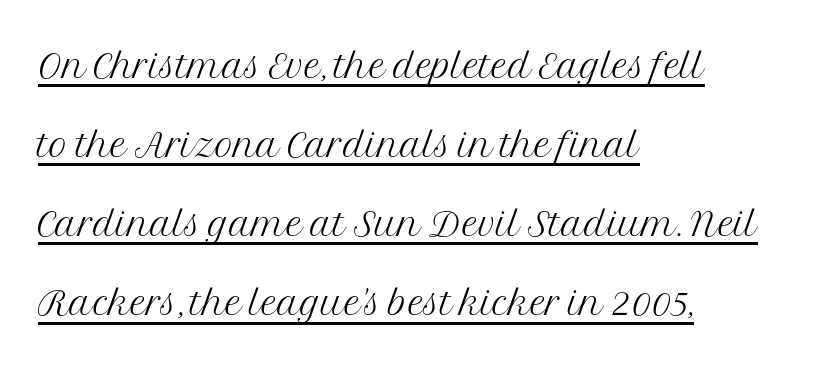
Spacing verdict: proportional, widths tailored to each character. Left-aligned paragraph, ragged on the right. Whoever set this chose a conventional vertical rhythm. These characters rest on top of a visible drawn line. Letter spacing: default. Is this a heavy cut? Hardly; it is regular or lighter.
